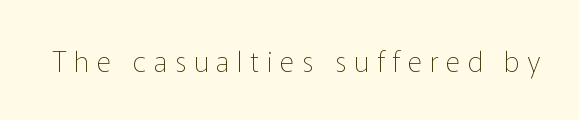
The image shows 28 px thin sans-serif type, upright; set unusually wide letter spacing (+0.27 em), not underlined; low stroke contrast and a medium x-height.
